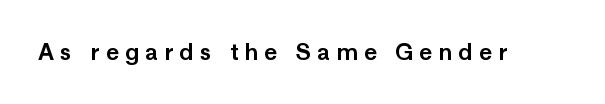
{"italic": "no", "underline": "no", "letter_spacing": "wide", "letter_spacing_em": 0.29, "glyph_px": 22}
